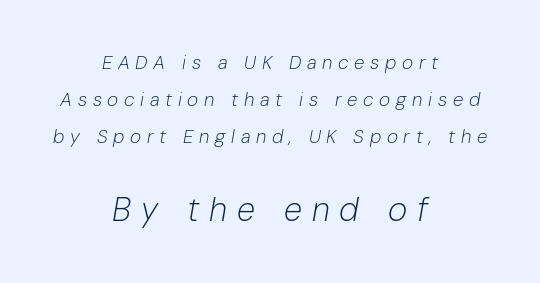
The image shows 33 px light type, italic (leaning right); set centered, loose line spacing (1.96x), unusually wide letter spacing (+0.3 em), not underlined; the second (bottom) block is 1.74x larger; low stroke contrast and a medium x-height.
